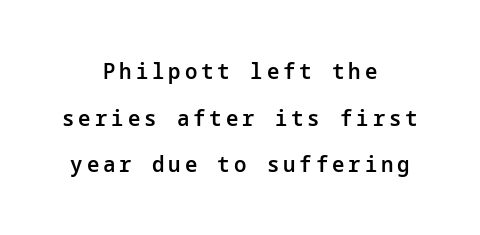
The zone under the glyphs is completely vacant. If you folded the block vertically in half, each line would mirror itself in length. Bold? Not quite — semibold, heavier than regular but stopping short. The specimen reads as upright at a glance. If you measured baseline to baseline, you'd find a long distance.
